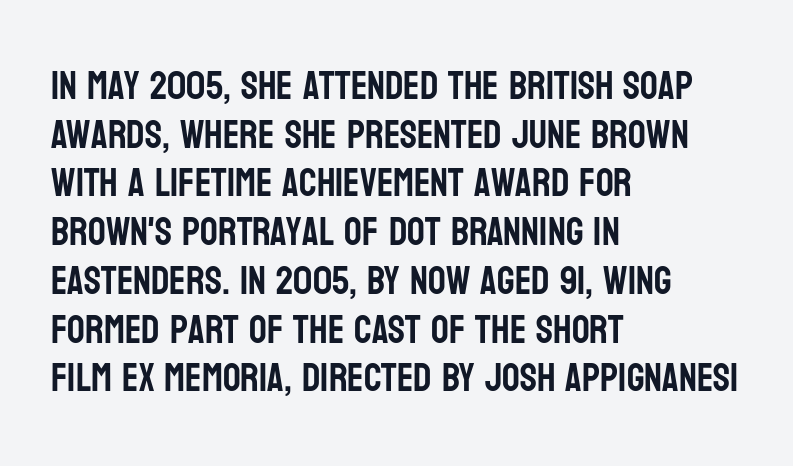
The image shows 39 px condensed sans-serif type, upright; set left-aligned, normal line spacing (1.25x), normal letter spacing, not underlined; low stroke contrast and a large x-height.
